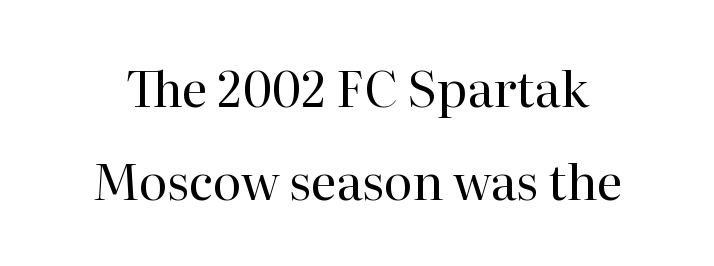
The horizontal fit of the characters is conventional and even. The words here are not underlined. Note the varied advance widths — an 'i' is clearly narrower than an 'm'. Italic: no, the glyphs are upright roman. Stroke terminals: seriffed. No chunkiness to these letters — they're not bold.
